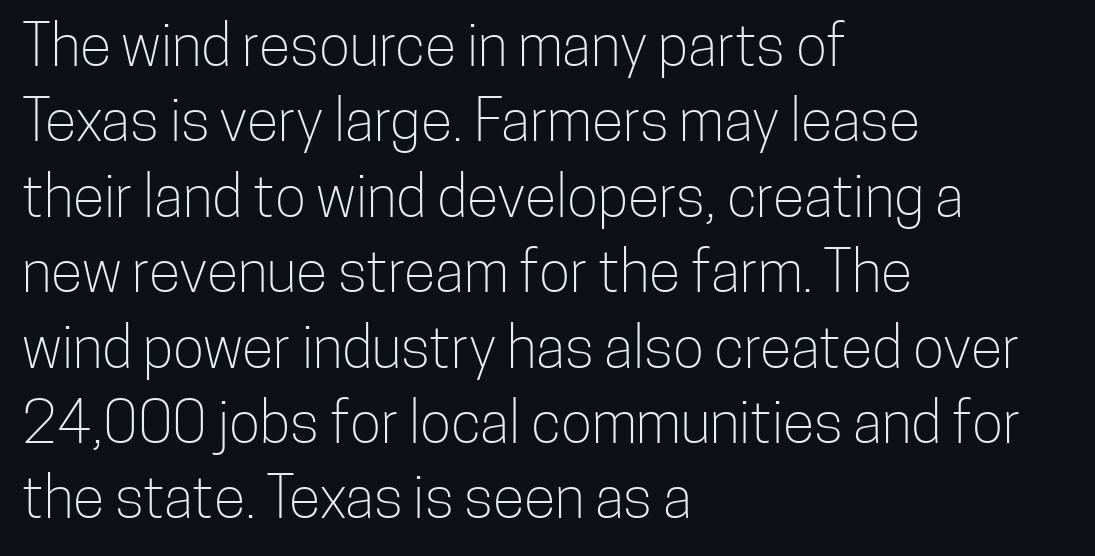
The image shows 58 px light, condensed sans-serif type, upright; set left-aligned, normal line spacing (1.3x), normal letter spacing, not underlined; low stroke contrast and a medium x-height.
